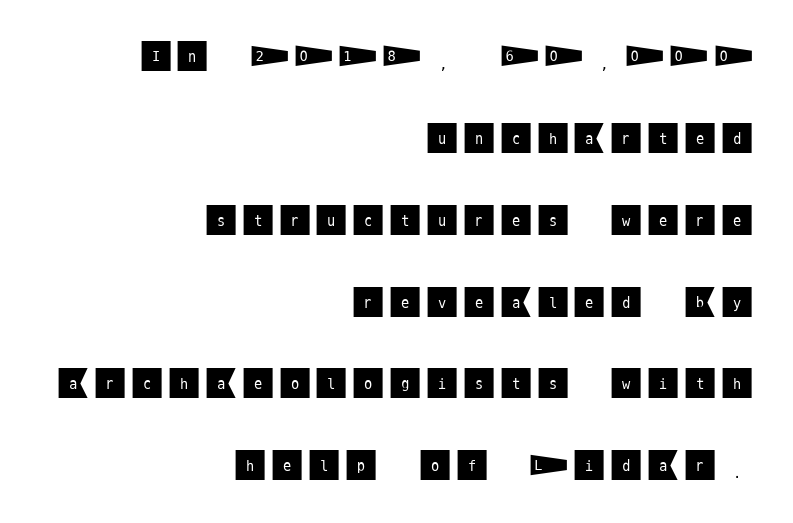
The image shows 33 px sans-serif type, upright; set right-aligned, loose line spacing (2.48x), not underlined; medium stroke contrast and a large x-height.
